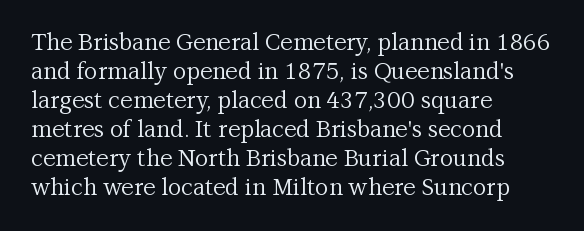
{"italic": "no", "bold": "no", "underline": "no", "align": "left", "line_spacing": "normal", "line_spacing_ratio": 1.26, "letter_spacing": "normal", "letter_spacing_em": 0.0, "glyph_px": 23}
